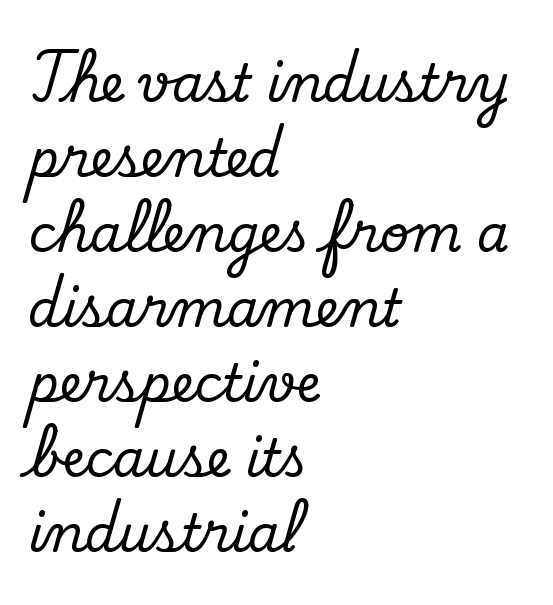
{"serif": "yes", "width": "normal", "stroke_contrast": "low", "x_height": "small", "monospaced": "no", "underline": "no", "align": "left", "line_spacing": "normal", "line_spacing_ratio": 1.47, "letter_spacing": "normal", "letter_spacing_em": 0.0, "glyph_px": 51}
